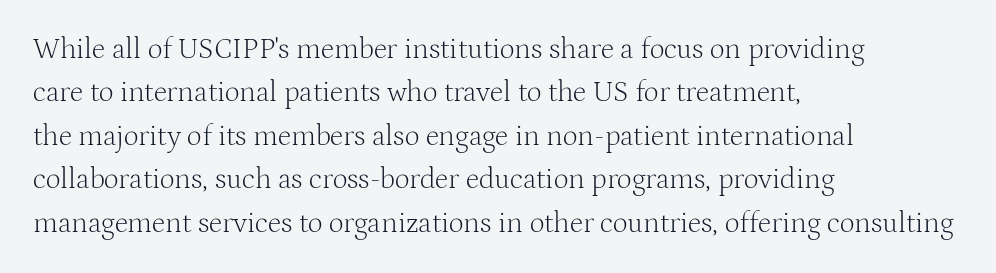
Weight: in the light-to-regular range. Do the letters lean? They stand straight. The glyphs in this specimen are seriffed. The space beneath each line is pristine and unruled. Do the characters align in a grid? No, the font is proportional.
